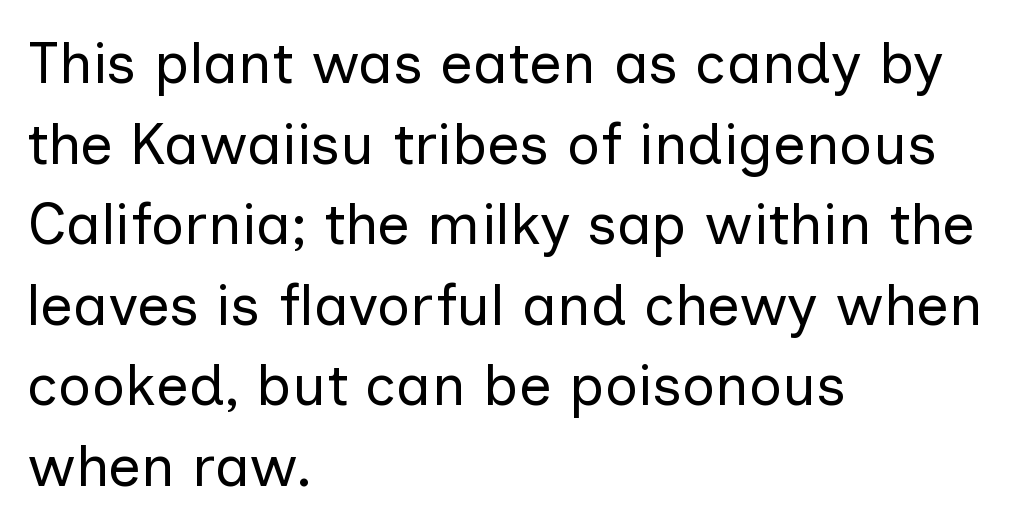
The letters stand upright; this is a roman face. Compared with a typical body face, this is equally light or lighter still. These lines keep a tight, regular rhythm from letter to letter. This block has exactly the height ordinary leading produces. You could not count columns in this text — the font is proportionally spaced. The area under the type is left untouched.
